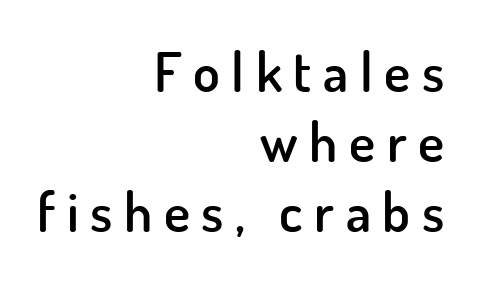
The string is rendered with underlining switched off. Each new line begins a customary step beneath the previous one. Serif or sans? Sans — the stroke terminals are bare. The typesetter chose a ragged-left arrangement here. The tracking jumps out immediately: characters are airy and widely separated.
